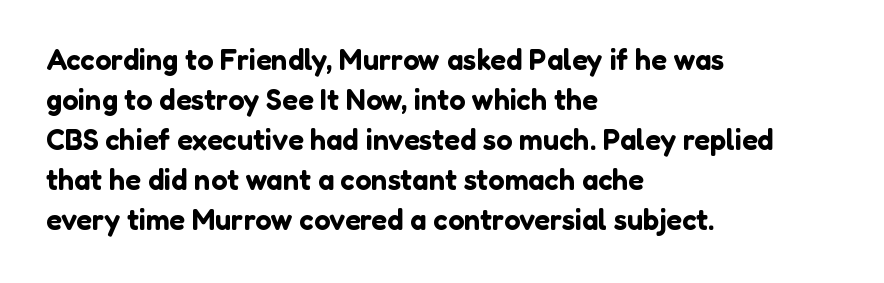
{"serif": "no", "italic": "no", "width": "normal", "stroke_contrast": "low", "x_height": "medium", "monospaced": "no", "underline": "no", "align": "left", "line_spacing": "normal", "line_spacing_ratio": 1.38, "letter_spacing": "normal", "letter_spacing_em": 0.0, "glyph_px": 29}
